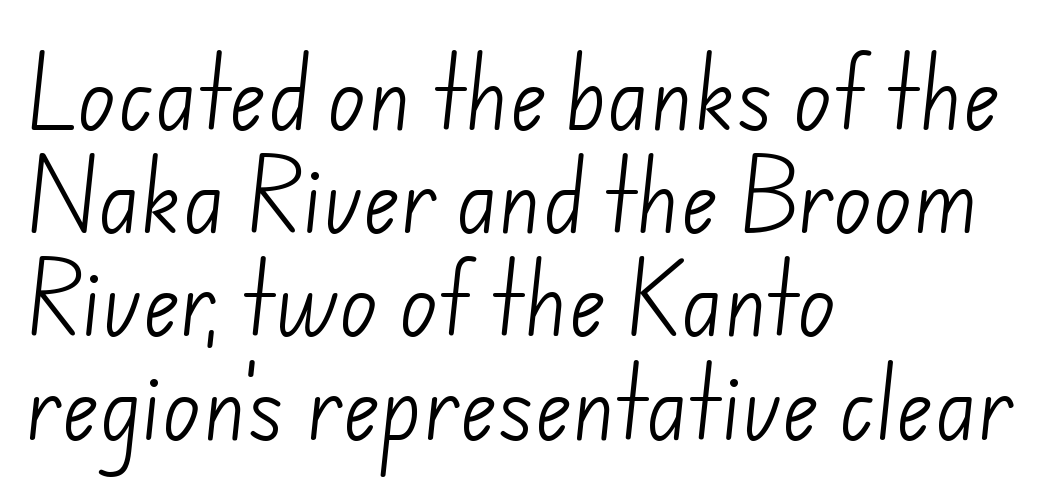
The image shows 80 px light sans-serif type; set left-aligned, normal line spacing (1.29x), normal letter spacing, not underlined; low stroke contrast and a small x-height.
